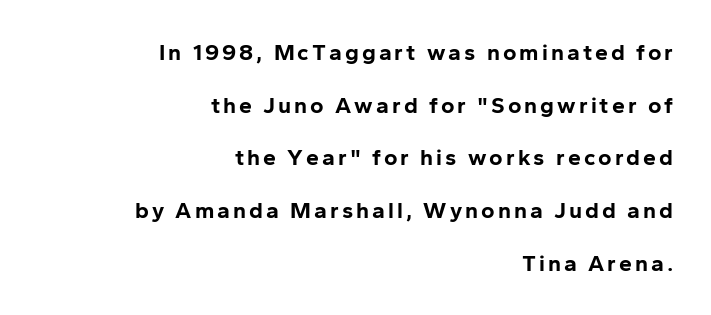
Q: Is the text bold? A: Yes.
Q: Is the text italic (slanted)? A: No, it is upright.
Q: Is the text underlined? A: No.
Q: How is the paragraph aligned? A: Right-aligned.
Q: Is the spacing between lines tight, normal or loose? A: Loose.
